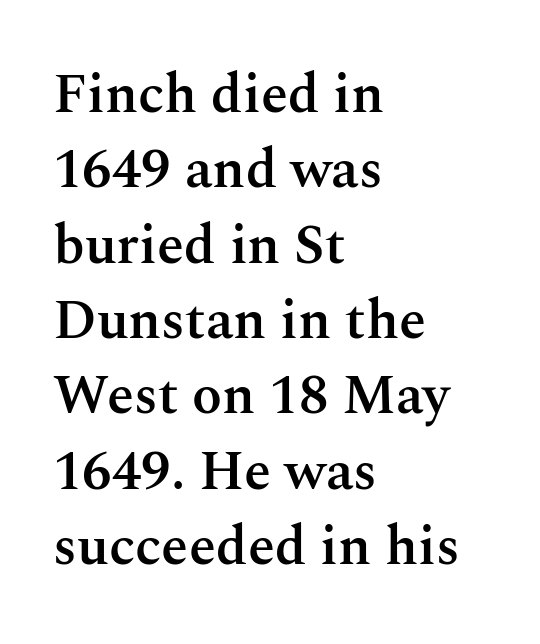
The image shows 55 px semibold serif type, upright; set left-aligned, normal line spacing (1.37x), normal letter spacing, not underlined; medium stroke contrast and a medium x-height.
